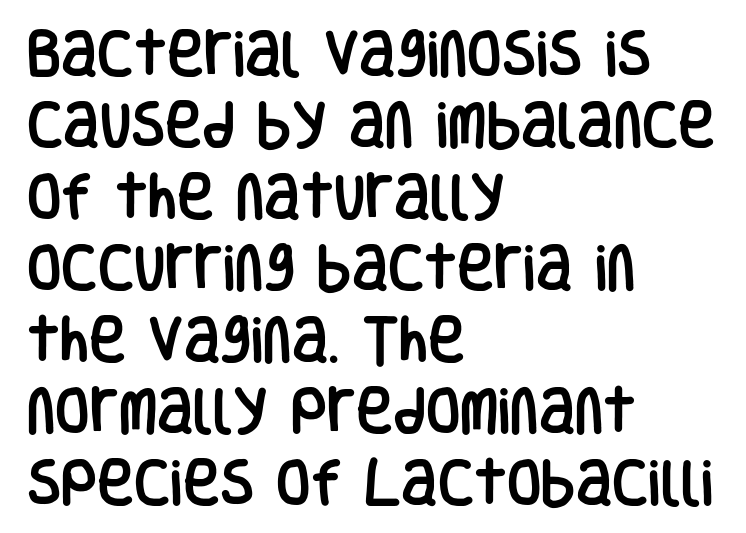
The image shows 50 px condensed sans-serif type, upright; set left-aligned, normal line spacing (1.43x), normal letter spacing, not underlined; low stroke contrast and a large x-height.
